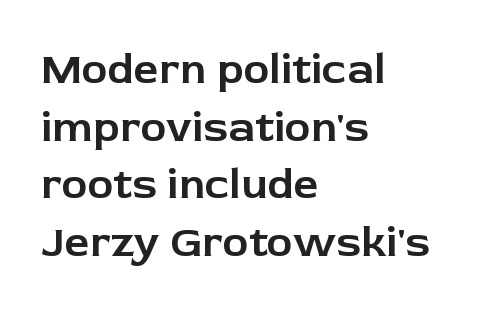
The strip under each line holds only bare page. The space between consecutive lines is moderate. Proportional: the letters do not fall into vertical columns. Notice how the stems are strictly vertical — no italics here. Unlike a traditional serif, this face leaves its strokes unadorned. The gaps between neighbouring characters are ordinary and unremarkable.
